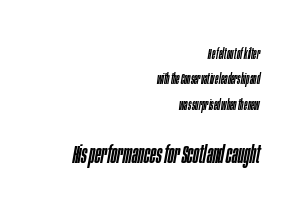
Is the letter spacing exaggerated? No — it looks like the ordinary default. Is the type slanted? Yes — the strokes lean at a clear angle. Note: smaller setting up top, larger setting below. The space directly below the letters is spotless.
